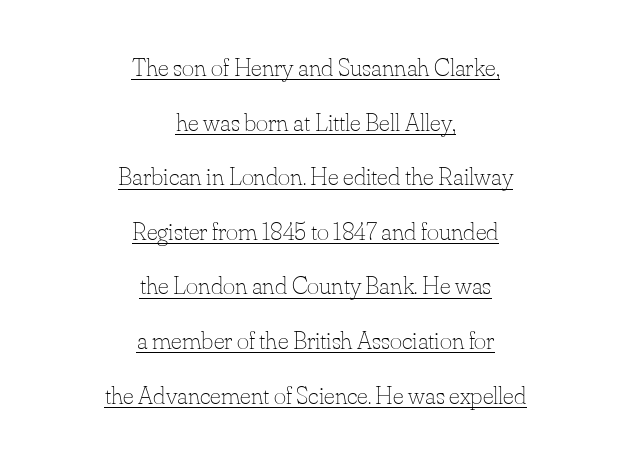
Widely set lines give the paragraph a tall, airy silhouette. Designer's note — italics off, roman on. Is the letter spacing exaggerated? No — it looks like the ordinary default. Each line is balanced around a shared central axis. The letterforms sit at book weight or below.
